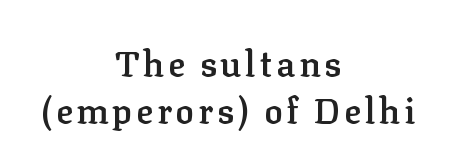
Does the type have serifs? Yes, each stem ends in a small foot. Glance below the letters and you will spot only blank space. Spacing verdict: proportional, widths tailored to each character. Designer's note — italics off, roman on.
